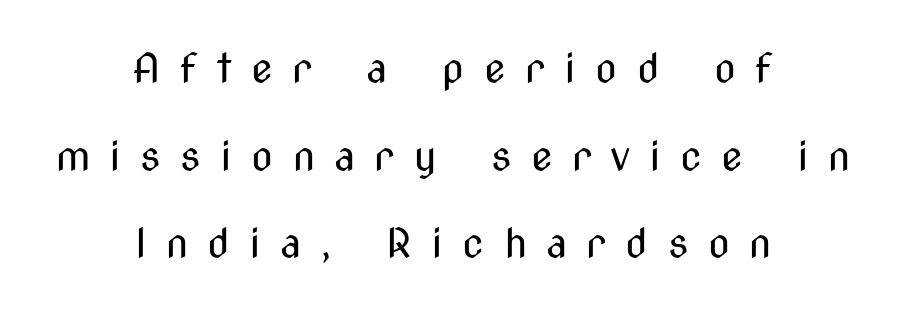
Q: Is the text bold? A: No.
Q: Is the text italic (slanted)? A: No, it is upright.
Q: Is the typeface a serif or a sans-serif typeface? A: Sans-serif.
Q: Is the text underlined? A: No.
Q: How is the paragraph aligned? A: Centered.
Q: Is the spacing between letters normal or unusually wide? A: Unusually wide.
Q: Is the spacing between lines tight, normal or loose? A: Loose.
Q: Width (condensed, normal, or wide)? A: Condensed.
Q: Stroke contrast? A: Medium.
Q: x-height? A: Medium.
Q: Monospaced? A: No.
